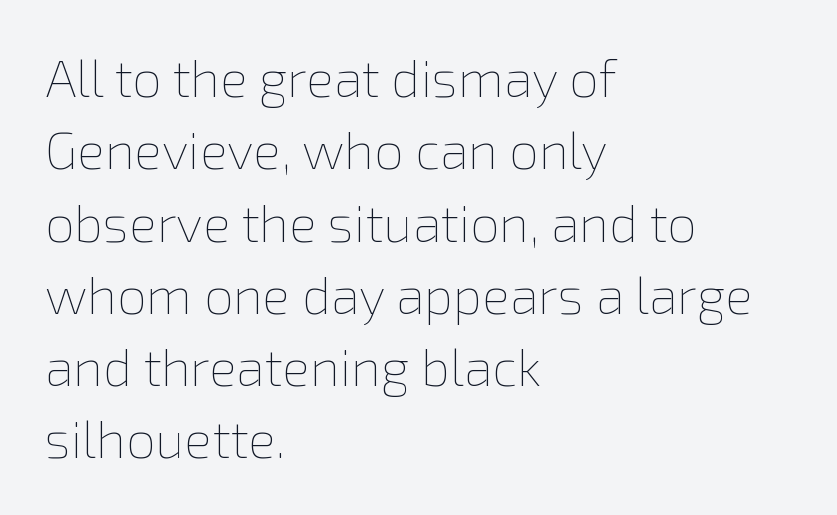
Rows of type keep a routine distance in the vertical direction. Is this a fixed-width face? No — the glyphs have proportional, varying widths. The rag falls on the right side of this text block. The foot of each line stays bare and open.
